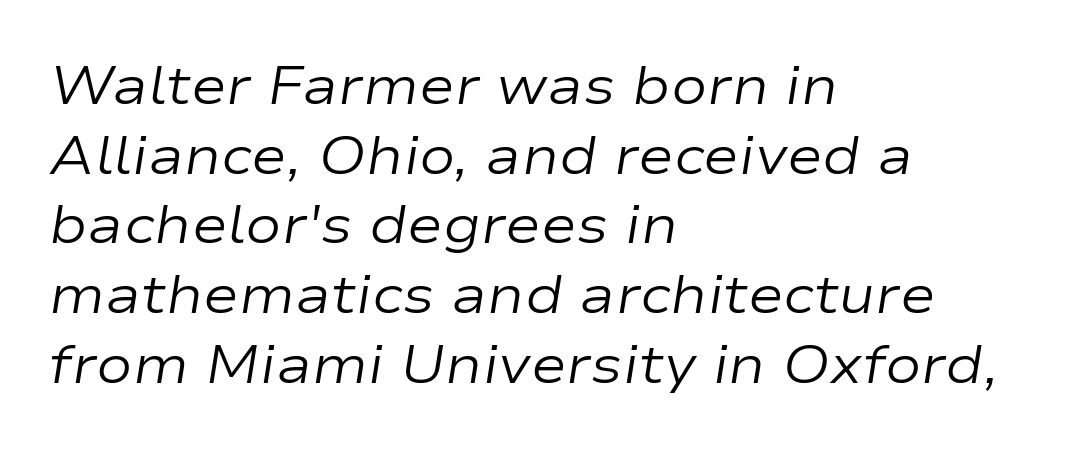
Q: Is the text bold? A: No.
Q: Is the text italic (slanted)? A: Yes, it leans right by about 9 degrees.
Q: Is the text underlined? A: No.
Q: How is the paragraph aligned? A: Left-aligned.
Q: Is the spacing between letters normal or unusually wide? A: Normal.
Q: Is the spacing between lines tight, normal or loose? A: Normal.
Q: Width (condensed, normal, or wide)? A: Wide.
Q: Stroke contrast? A: Low.
Q: x-height? A: Medium.
Q: Monospaced? A: No.
